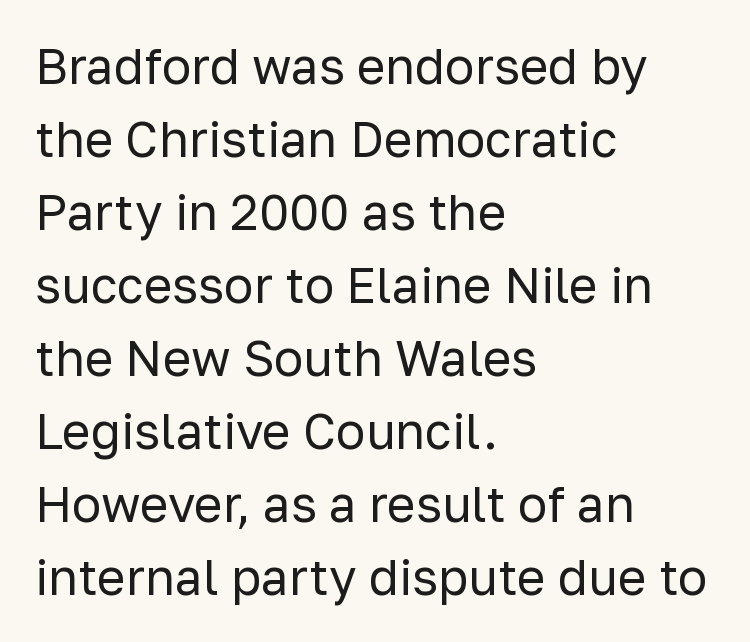
Q: Is the text bold? A: No.
Q: Is the text italic (slanted)? A: No, it is upright.
Q: Is the typeface a serif or a sans-serif typeface? A: Sans-serif.
Q: Is the text underlined? A: No.
Q: How is the paragraph aligned? A: Left-aligned.
Q: Is the spacing between letters normal or unusually wide? A: Normal.
Q: Is the spacing between lines tight, normal or loose? A: Normal.
Q: Width (condensed, normal, or wide)? A: Normal.
Q: Stroke contrast? A: Low.
Q: x-height? A: Medium.
Q: Monospaced? A: No.
